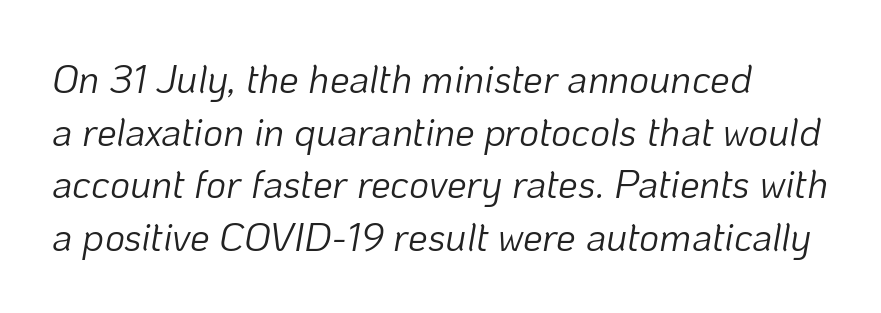
The passage shown is not underscored anywhere. The letters sit at their default tracking, neither squeezed nor spread. Baseline-to-baseline distance is the conventional proportion of letter height. Spacing verdict: proportional, widths tailored to each character. The whole block is typeset with a tilt.
